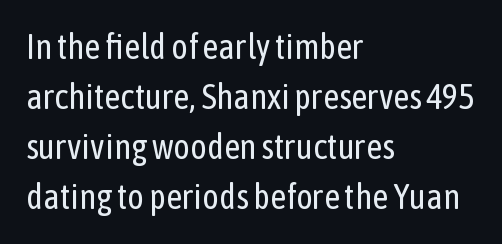
{"serif": "no", "italic": "no", "bold": "no", "weight": "regular", "width": "condensed", "stroke_contrast": "low", "x_height": "medium", "monospaced": "no", "underline": "no", "align": "left", "line_spacing": "normal", "line_spacing_ratio": 1.43, "letter_spacing": "normal", "letter_spacing_em": 0.0, "glyph_px": 35}
